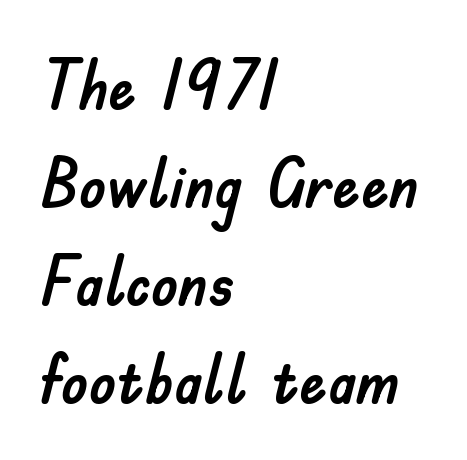
This sample has the flowing, uneven cadence of proportional lettering. The face used here is a sans, in the tradition of grotesques and geometrics. Students, note that the glyphs here touch the page at normal intervals.
